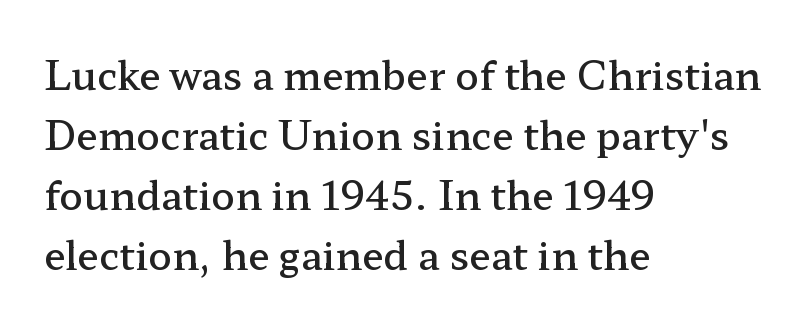
Do the characters align in a grid? No, the font is proportional. Leading matches the norm, producing a regular column. A roman cut, with each character standing at attention. The letterforms sit shoulder to shoulder at normal distance. Type style note: has serifs. Casual observation: everything's shoved over to the left.
